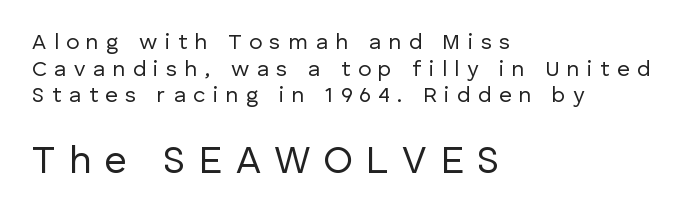
A bare baseline throughout the passage. The letterforms sit at book weight or below. These lines are rendered in a variable-pitch font. Typographically, this falls in the sans-serif category. Italic? Not at all — the glyphs are vertical.
